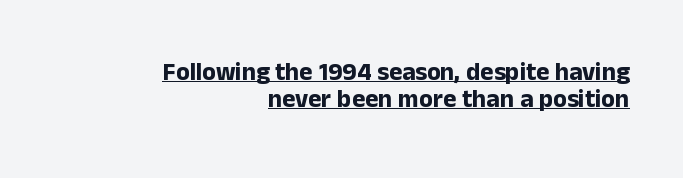
Q: Is the text bold? A: Yes.
Q: Is the text italic (slanted)? A: No, it is upright.
Q: Is the text underlined? A: Yes.
Q: How is the paragraph aligned? A: Right-aligned.
Q: Is the spacing between letters normal or unusually wide? A: Normal.
Q: Is the spacing between lines tight, normal or loose? A: Tight.
